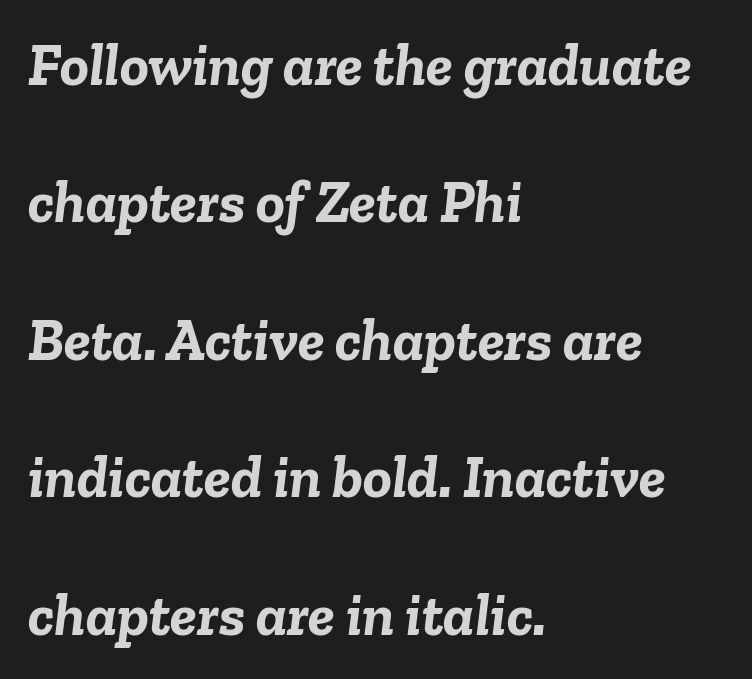
Observe the ordinary spacing: letters are neighbours, not strangers. Varying glyph widths throughout — classic text-font behaviour. This is oblique type, the kind used for emphasis or titles. A student would call this left alignment; a typographer would say flush left, rag right. Words float on clear page, feet unadorned.
